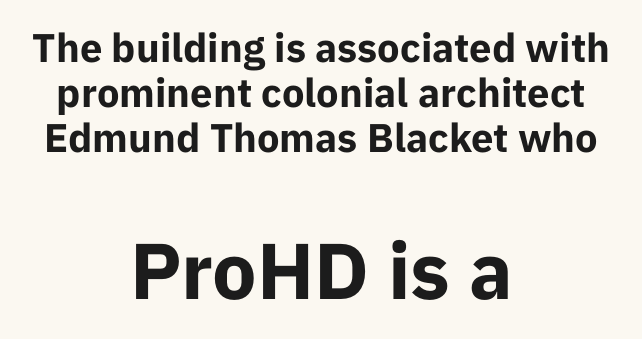
Q: Is the text bold? A: Yes.
Q: Is the text italic (slanted)? A: No, it is upright.
Q: Is the typeface a serif or a sans-serif typeface? A: Sans-serif.
Q: Is the text underlined? A: No.
Q: How is the paragraph aligned? A: Centered.
Q: Is the spacing between letters normal or unusually wide? A: Normal.
Q: Is the spacing between lines tight, normal or loose? A: Tight.
Q: Which block of text is set in a larger size, the first (top) or the second (bottom)? A: The second (bottom) one.
Q: Width (condensed, normal, or wide)? A: Normal.
Q: Stroke contrast? A: Low.
Q: x-height? A: Medium.
Q: Monospaced? A: No.
